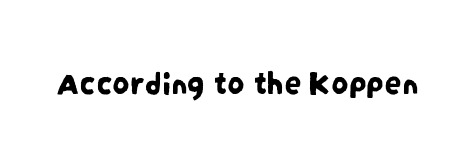
Q: Is the typeface a serif or a sans-serif typeface? A: Sans-serif.
Q: Is the text underlined? A: No.
Q: Is the spacing between letters normal or unusually wide? A: Normal.
Q: Width (condensed, normal, or wide)? A: Condensed.
Q: Stroke contrast? A: Low.
Q: x-height? A: Large.
Q: Monospaced? A: No.
